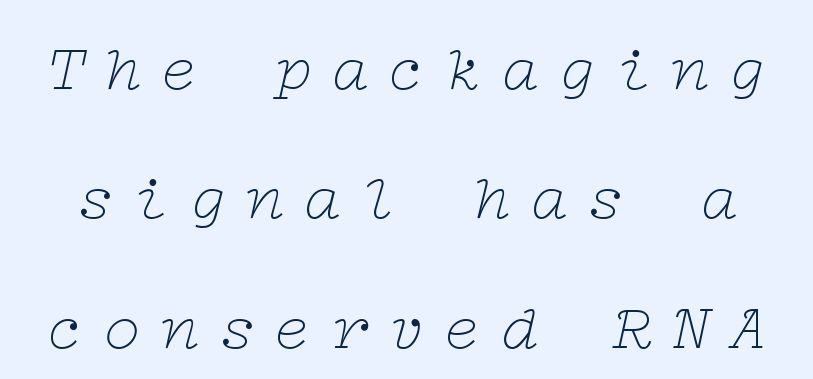
{"serif": "yes", "italic": "yes", "lean": "right", "slant_degrees": 12, "bold": "no", "weight": "thin", "width": "wide", "stroke_contrast": "low", "x_height": "medium", "underline": "no", "line_spacing": "loose", "line_spacing_ratio": 1.96, "letter_spacing": "wide", "letter_spacing_em": 0.26, "glyph_px": 66}
